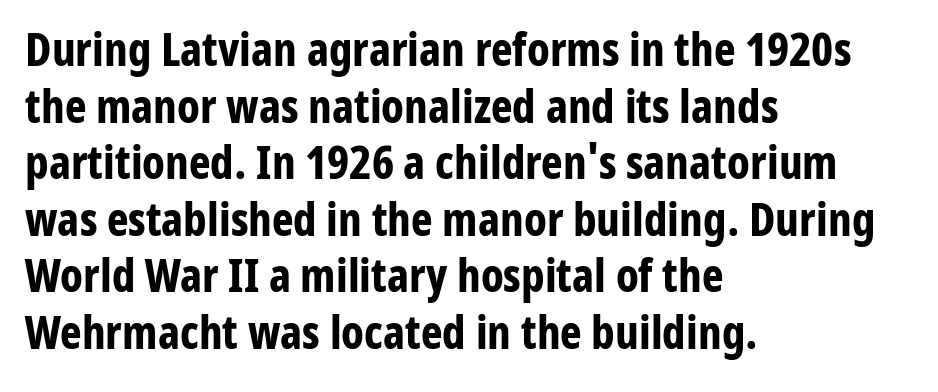
Q: Is the text bold? A: Yes.
Q: Is the text italic (slanted)? A: No, it is upright.
Q: Is the typeface a serif or a sans-serif typeface? A: Sans-serif.
Q: Is the text underlined? A: No.
Q: How is the paragraph aligned? A: Left-aligned.
Q: Is the spacing between letters normal or unusually wide? A: Normal.
Q: Width (condensed, normal, or wide)? A: Condensed.
Q: Stroke contrast? A: Low.
Q: x-height? A: Medium.
Q: Monospaced? A: No.
